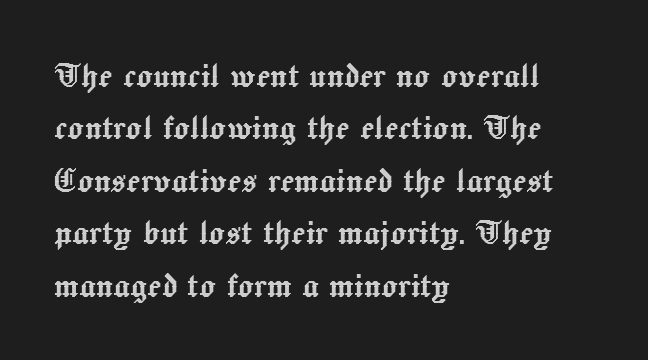
Q: Is the text italic (slanted)? A: No, it is upright.
Q: Is the text underlined? A: No.
Q: How is the paragraph aligned? A: Left-aligned.
Q: Is the spacing between letters normal or unusually wide? A: Normal.
Q: Is the spacing between lines tight, normal or loose? A: Normal.
Q: Width (condensed, normal, or wide)? A: Normal.
Q: x-height? A: Medium.
Q: Monospaced? A: No.
